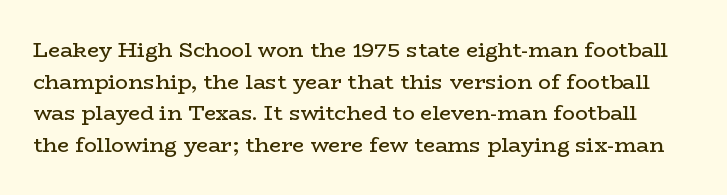
{"italic": "no", "bold": "no", "underline": "no", "line_spacing": "normal", "line_spacing_ratio": 1.51, "letter_spacing": "normal", "letter_spacing_em": 0.0, "glyph_px": 21}
